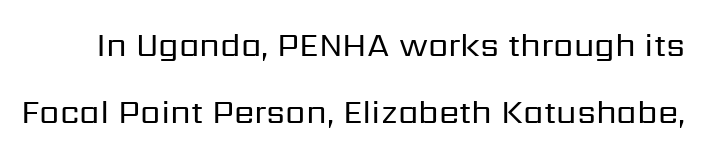
Q: Is the text bold? A: No.
Q: Is the text italic (slanted)? A: No, it is upright.
Q: Is the typeface a serif or a sans-serif typeface? A: Sans-serif.
Q: Is the text underlined? A: No.
Q: Is the spacing between letters normal or unusually wide? A: Normal.
Q: Is the spacing between lines tight, normal or loose? A: Loose.
Q: Width (condensed, normal, or wide)? A: Normal.
Q: Stroke contrast? A: Low.
Q: x-height? A: Medium.
Q: Monospaced? A: No.
